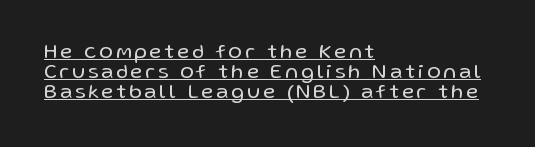
The image shows 21 px text type, upright; set left-aligned, tight line spacing (0.95x), underlined.
